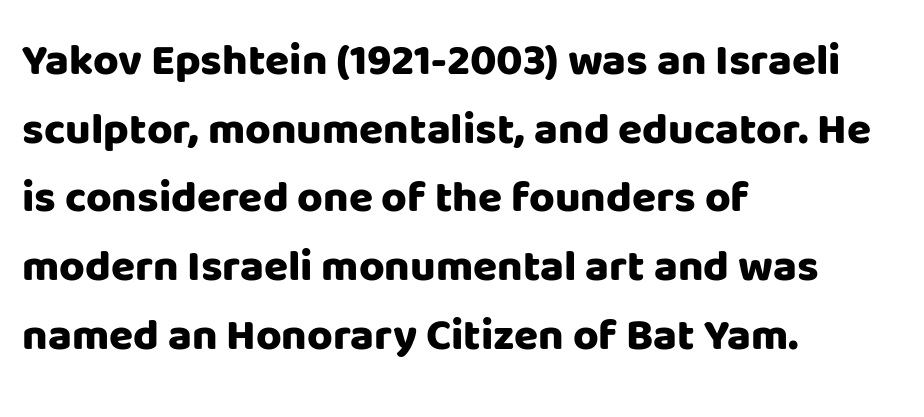
{"serif": "no", "italic": "no", "bold": "yes", "weight": "heavy", "width": "normal", "stroke_contrast": "low", "x_height": "large", "monospaced": "no", "underline": "no", "align": "left", "line_spacing": "normal", "line_spacing_ratio": 1.56, "letter_spacing": "normal", "letter_spacing_em": 0.0, "glyph_px": 44}
